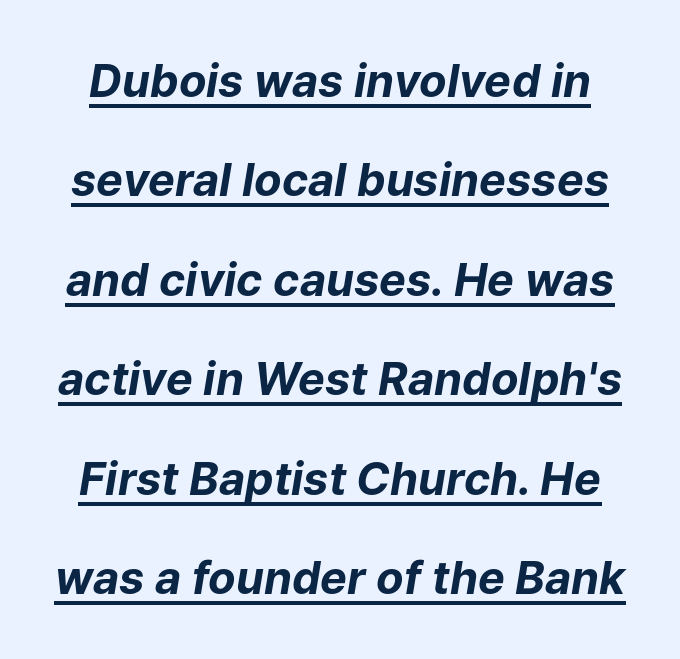
The image shows 45 px bold type, italic (leaning right); set loose line spacing (2.21x), normal letter spacing, underlined; low stroke contrast and a medium x-height.
